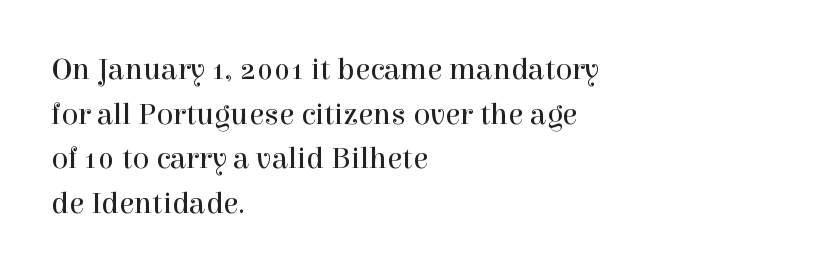
These lines keep a tight, regular rhythm from letter to letter. One-word summary of the alignment: left. Check the space under the baseline: it is left empty. Ascenders rise straight up at ninety degrees. A typesetter would call this proportional, since set widths differ per character. Observe the serifs anchoring each vertical stroke in this sample.
